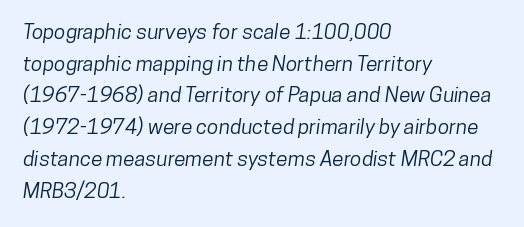
The image shows 21 px text type; set left-aligned, normal line spacing (1.51x), normal letter spacing, not underlined.
